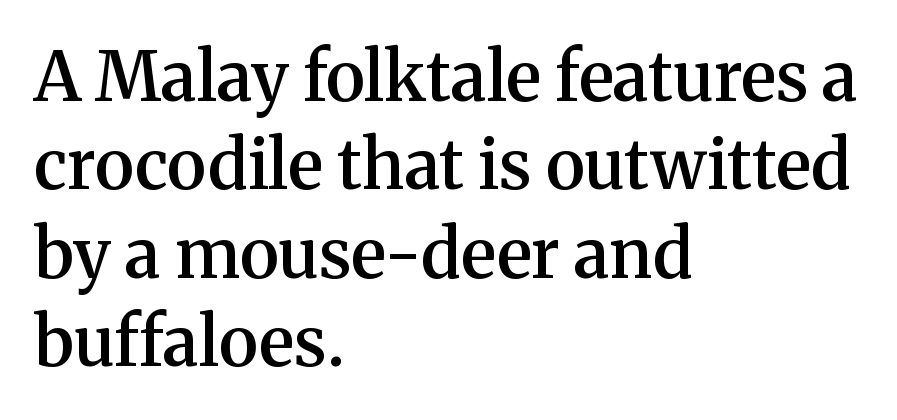
The lettering holds an erect, upright posture throughout. The lines sit at an ordinary, default distance from one another. Observe the ordinary spacing: letters are neighbours, not strangers. The ragged edge is on the right, which tells us the setting is flush left.
